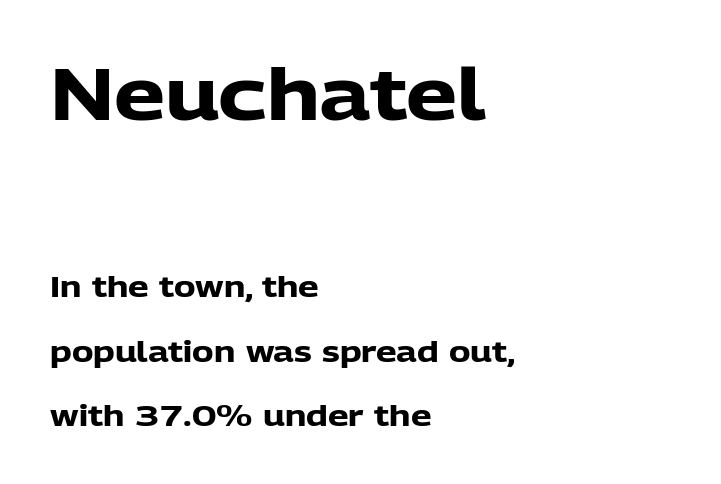
Q: Is the text bold? A: Yes.
Q: Is the text italic (slanted)? A: No, it is upright.
Q: Is the typeface a serif or a sans-serif typeface? A: Sans-serif.
Q: Is the text underlined? A: No.
Q: How is the paragraph aligned? A: Left-aligned.
Q: Is the spacing between letters normal or unusually wide? A: Normal.
Q: Is the spacing between lines tight, normal or loose? A: Loose.
Q: Which block of text is set in a larger size, the first (top) or the second (bottom)? A: The first (top) one.
Q: Width (condensed, normal, or wide)? A: Normal.
Q: Stroke contrast? A: Low.
Q: x-height? A: Medium.
Q: Monospaced? A: No.
